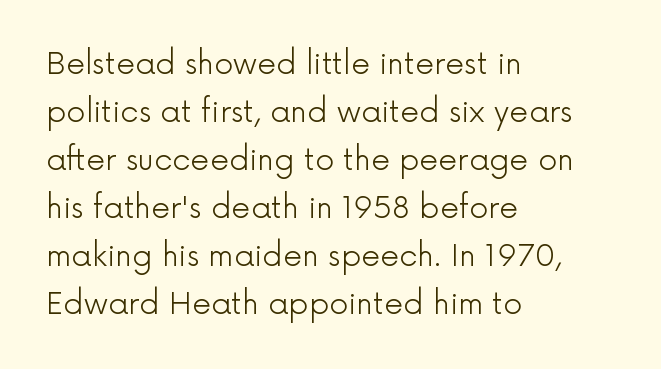
{"serif": "no", "italic": "no", "bold": "no", "weight": "light", "width": "normal", "x_height": "medium", "monospaced": "no", "underline": "no", "align": "left", "line_spacing": "normal", "line_spacing_ratio": 1.6, "letter_spacing": "normal", "letter_spacing_em": 0.0, "glyph_px": 30}
